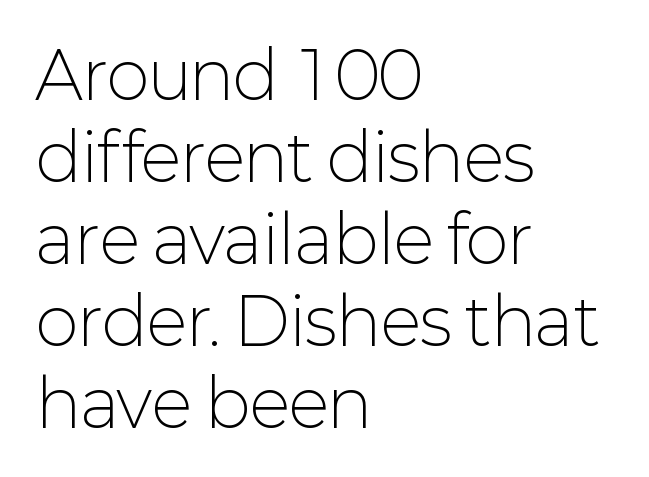
The image shows 65 px light sans-serif type, upright; set left-aligned, normal line spacing (1.26x), normal letter spacing, not underlined; low stroke contrast and a medium x-height.
